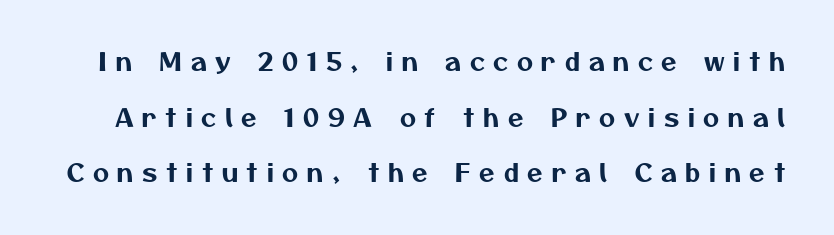
Anything drawn beneath the words? Only blank space. Tracking here is generous; glyphs stand well apart from one another. Quick note: interline space is abundant.
